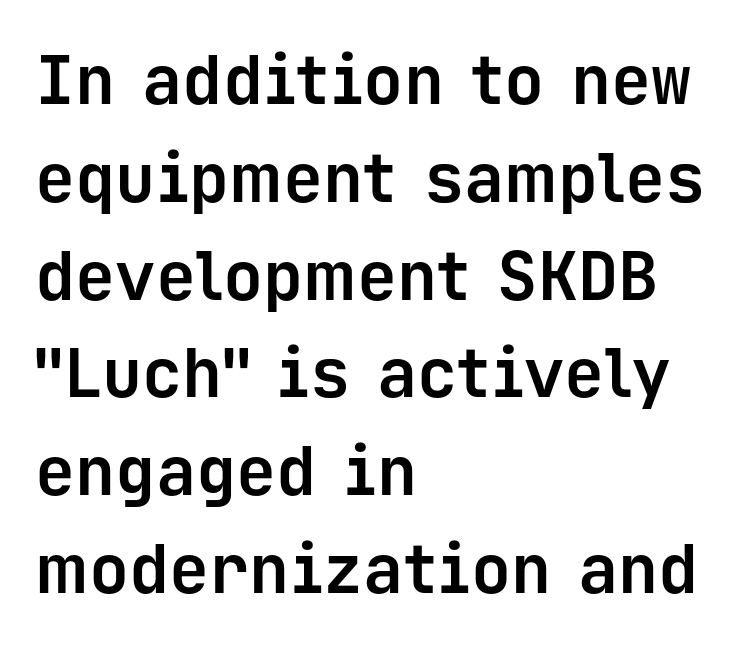
The image shows 67 px bold sans-serif type, upright, monospaced; set left-aligned, normal line spacing (1.46x), normal letter spacing, not underlined; low stroke contrast and a medium x-height.
